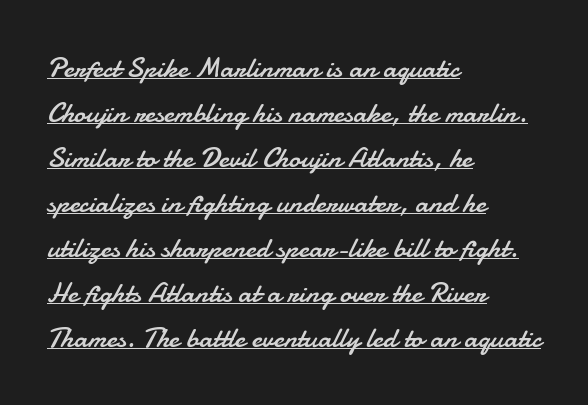
The image shows 29 px regular-weight sans-serif type; set left-aligned, normal line spacing (1.55x), normal letter spacing, underlined; low stroke contrast and a small x-height.
